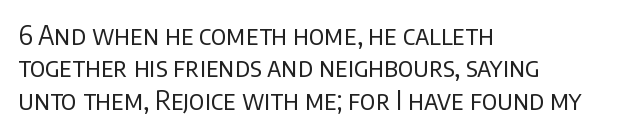
Q: Is the text bold? A: No.
Q: Is the text italic (slanted)? A: No, it is upright.
Q: Is the text underlined? A: No.
Q: How is the paragraph aligned? A: Left-aligned.
Q: Is the spacing between letters normal or unusually wide? A: Normal.
Q: Is the spacing between lines tight, normal or loose? A: Normal.
